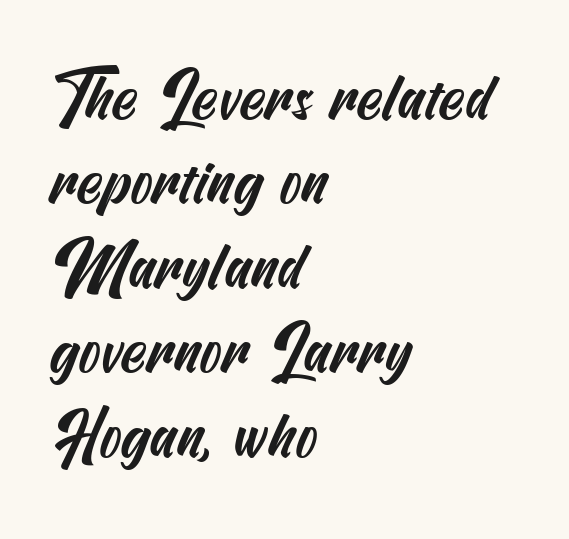
The image shows 65 px condensed sans-serif type; set left-aligned, normal line spacing (1.3x), normal letter spacing, not underlined; medium stroke contrast and a small x-height.
